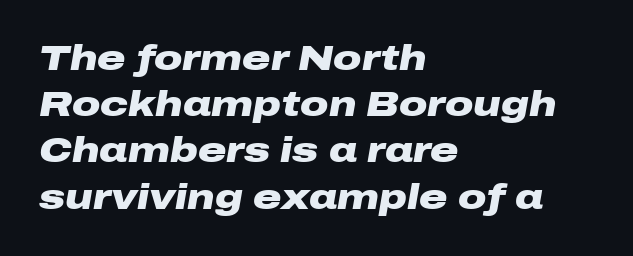
{"italic": "yes", "lean": "right", "slant_degrees": 10, "bold": "yes", "weight": "heavy", "width": "wide", "stroke_contrast": "low", "x_height": "medium", "monospaced": "no", "underline": "no", "align": "left", "line_spacing": "normal", "line_spacing_ratio": 1.32, "letter_spacing": "normal", "letter_spacing_em": 0.0, "glyph_px": 35}
